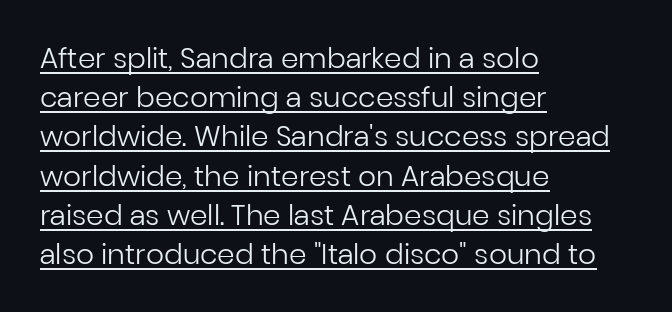
The image shows 28 px regular-weight sans-serif type, upright; set left-aligned, normal line spacing (1.4x), normal letter spacing, underlined; low stroke contrast and a medium x-height.
